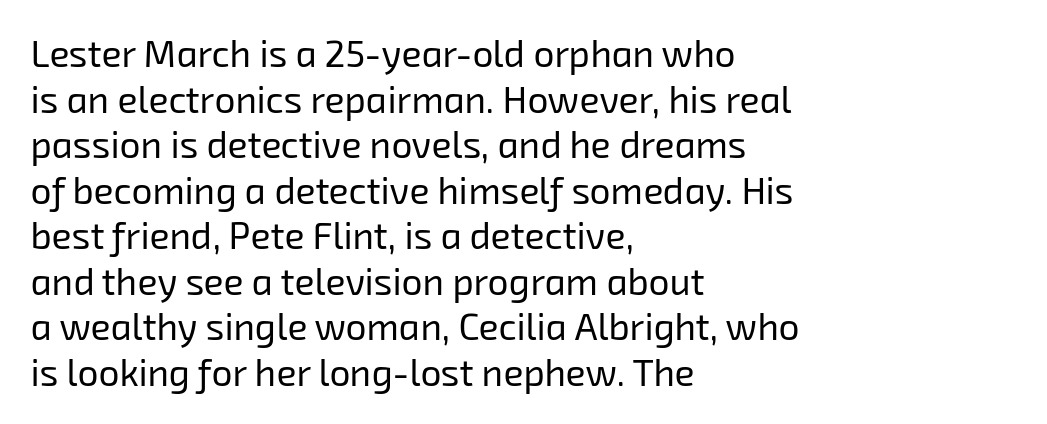
{"serif": "no", "bold": "no", "weight": "regular", "width": "normal", "stroke_contrast": "low", "x_height": "medium", "monospaced": "no", "underline": "no", "align": "left", "line_spacing_ratio": 1.23, "letter_spacing": "normal", "letter_spacing_em": 0.0, "glyph_px": 37}
